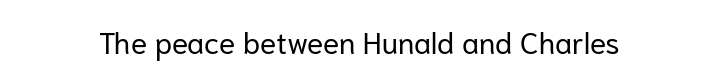
Q: Is the text bold? A: No.
Q: Is the text italic (slanted)? A: No, it is upright.
Q: Is the typeface a serif or a sans-serif typeface? A: Sans-serif.
Q: Is the text underlined? A: No.
Q: Is the spacing between letters normal or unusually wide? A: Normal.
Q: Width (condensed, normal, or wide)? A: Normal.
Q: Stroke contrast? A: Low.
Q: x-height? A: Medium.
Q: Monospaced? A: No.
